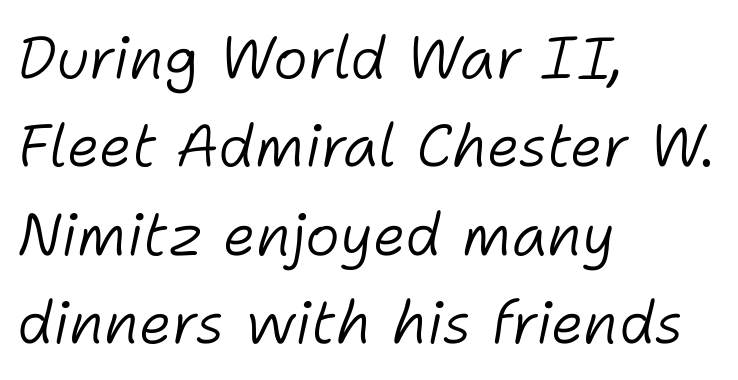
Baseline-to-baseline distance is the conventional proportion of letter height. Compared with typical body copy, the letter spacing here is the same. A typesetter would mark this as italic. A typesetter would call this proportional, since set widths differ per character.
